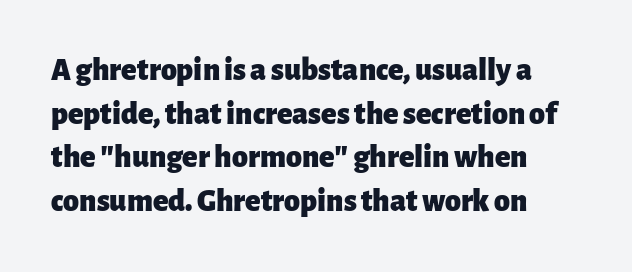
Spacing between characters is what you'd get straight out of the box. Notice how descenders clear the ascenders below comfortably — that's standard leading. The passage shown is emphatically bold. The face used here is proportionally spaced, like ordinary book or web type.
